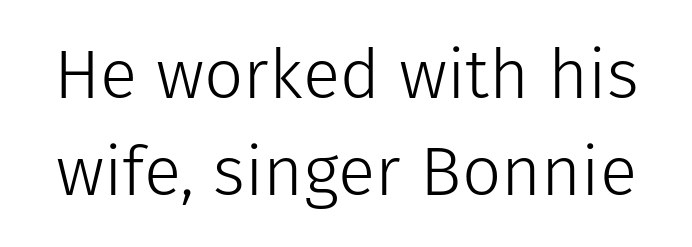
Note the varied advance widths — an 'i' is clearly narrower than an 'm'. The vertical gap from one line to the next is medium. The weight tops out at a normal text grade. Students, note that the glyphs here touch the page at normal intervals.
